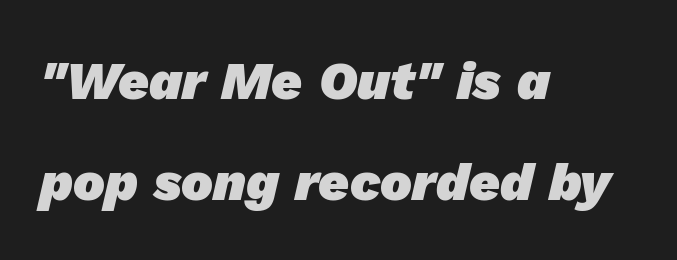
Q: Is the text bold? A: Yes.
Q: Is the typeface a serif or a sans-serif typeface? A: Sans-serif.
Q: Is the text underlined? A: No.
Q: How is the paragraph aligned? A: Left-aligned.
Q: Is the spacing between letters normal or unusually wide? A: Normal.
Q: Is the spacing between lines tight, normal or loose? A: Loose.
Q: Width (condensed, normal, or wide)? A: Normal.
Q: Stroke contrast? A: Low.
Q: x-height? A: Medium.
Q: Monospaced? A: No.
